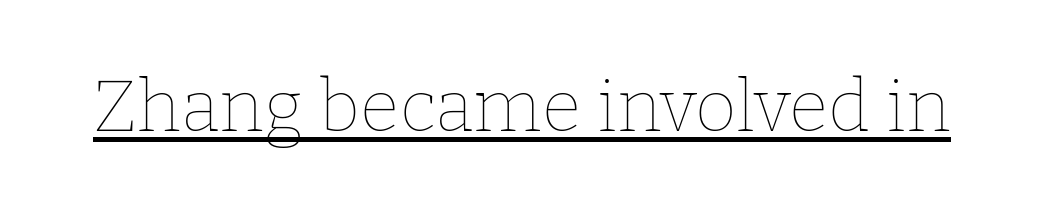
{"italic": "no", "bold": "no", "weight": "thin", "width": "normal", "stroke_contrast": "low", "x_height": "medium", "monospaced": "no", "underline": "yes", "letter_spacing": "normal", "letter_spacing_em": 0.0, "glyph_px": 72}
